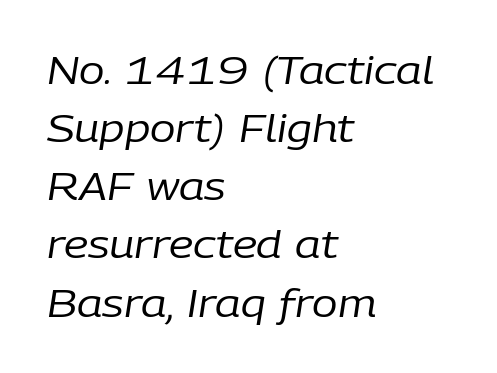
{"italic": "yes", "lean": "right", "slant_degrees": 9, "bold": "no", "weight": "regular", "width": "normal", "stroke_contrast": "low", "x_height": "medium", "monospaced": "no", "underline": "no", "align": "left", "line_spacing": "normal", "line_spacing_ratio": 1.53, "letter_spacing": "normal", "letter_spacing_em": 0.0, "glyph_px": 38}
